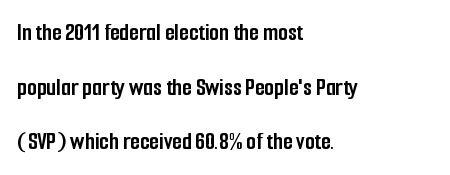
{"italic": "no", "bold": "yes", "underline": "no", "align": "left", "line_spacing": "loose", "line_spacing_ratio": 2.19, "letter_spacing": "normal", "letter_spacing_em": 0.0, "glyph_px": 25}
